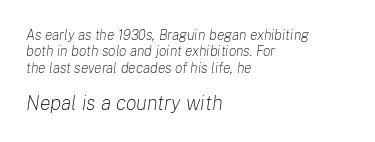
The image shows 20 px text type, italic (leaning right); set left-aligned, line spacing 1.17x, normal letter spacing, not underlined; the second (bottom) block is 1.43x larger.
